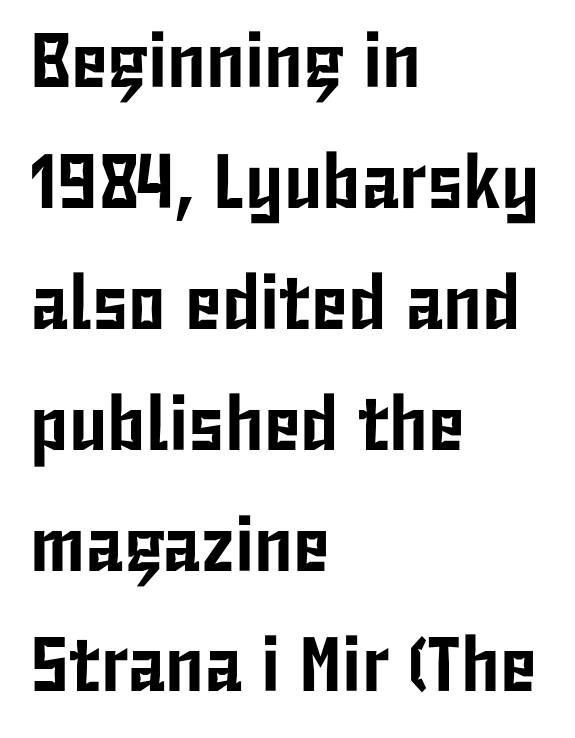
Tracking here is standard; glyphs follow each other at the usual distance. The glyphs are unaccompanied by any horizontal stroke below them. The designer went with a sans here, leaving each stem footless. You could not count columns in this text — the font is proportionally spaced.
